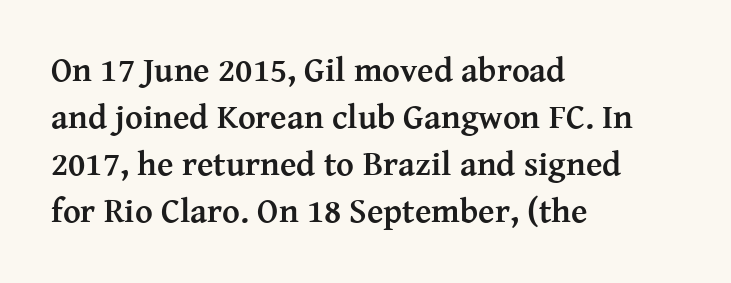
The image shows 34 px semibold serif type, upright; set left-aligned, normal line spacing (1.38x), normal letter spacing, not underlined; medium stroke contrast and a medium x-height.
